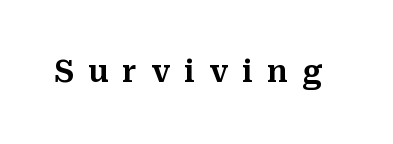
{"serif": "yes", "italic": "no", "width": "normal", "stroke_contrast": "medium", "x_height": "medium", "monospaced": "no", "underline": "no", "letter_spacing": "wide", "letter_spacing_em": 0.47, "glyph_px": 30}
